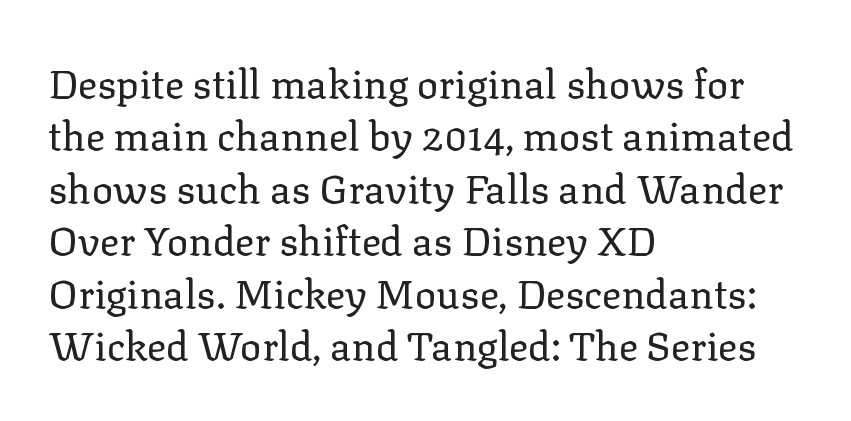
{"serif": "yes", "italic": "no", "bold": "no", "weight": "regular", "width": "normal", "stroke_contrast": "low", "x_height": "medium", "monospaced": "no", "underline": "no", "align": "left", "line_spacing": "normal", "line_spacing_ratio": 1.31, "letter_spacing": "normal", "letter_spacing_em": 0.0, "glyph_px": 40}
